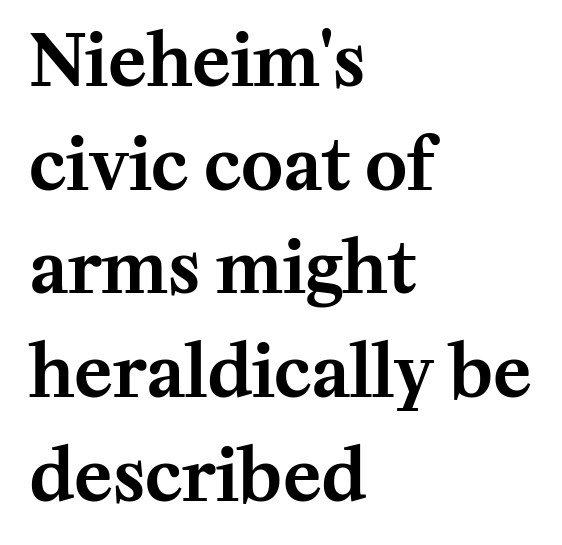
Descenders hang freely into open space. All the whitespace from short lines collects on the right. The characters display serif detailing at their extremities. Compared with typical body copy, the letter spacing here is the same.
